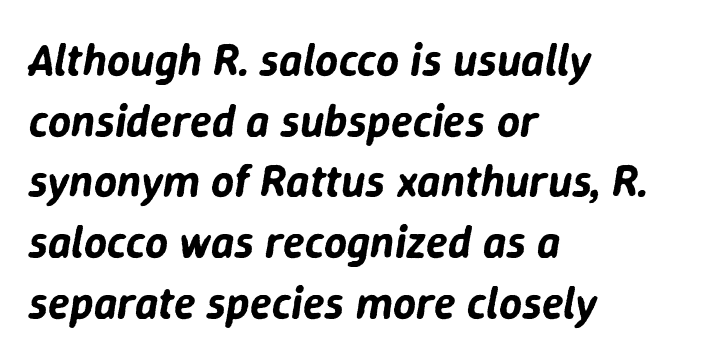
{"italic": "yes", "lean": "right", "slant_degrees": 9, "width": "normal", "stroke_contrast": "low", "x_height": "medium", "monospaced": "no", "underline": "no", "align": "left", "line_spacing": "normal", "line_spacing_ratio": 1.35, "letter_spacing": "normal", "letter_spacing_em": 0.0, "glyph_px": 45}
